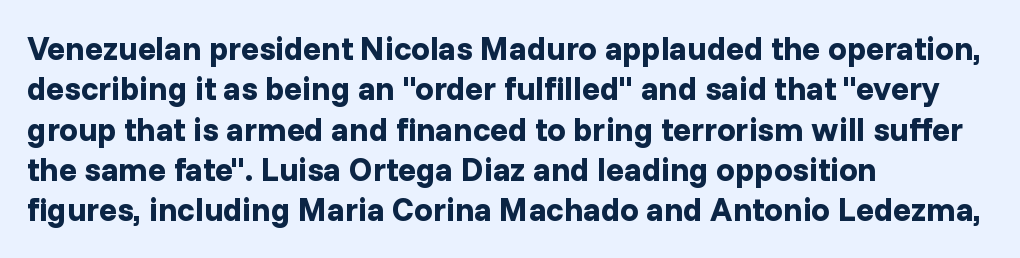
Anything drawn beneath the words? Only blank space. Looks like regular typesetting: each glyph gets only the width it needs. Nothing unusual about the tracking: characters are spaced as the font intends. Does the type have serifs? No, each stem ends abruptly. Is there any slant? The stems are plumb. Is the type bold? Yes — the strokes are clearly thick and heavy.
